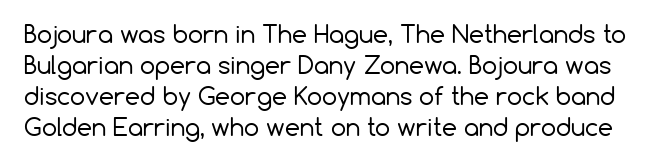
The image shows 24 px text type, upright; set normal line spacing (1.29x), normal letter spacing, not underlined.
